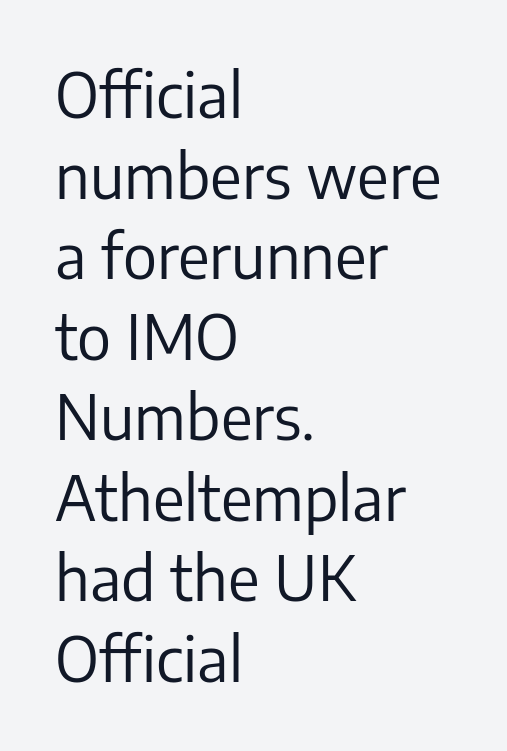
{"serif": "no", "italic": "no", "bold": "no", "weight": "regular", "width": "normal", "stroke_contrast": "low", "x_height": "medium", "monospaced": "no", "underline": "no", "align": "left", "line_spacing": "normal", "line_spacing_ratio": 1.32, "letter_spacing": "normal", "letter_spacing_em": 0.0, "glyph_px": 61}
